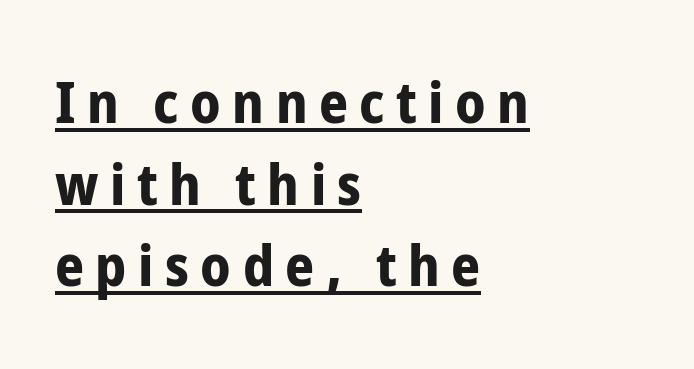
What stands out about the letter spacing? Its width — letters are far apart. The passage shown is typed in a proportional face where columns would drift. A full-strength bold gives these letters their thick strokes. Line beginnings align vertically; line endings do not. Underline: present. Interline gaps are of average width in this sample.
